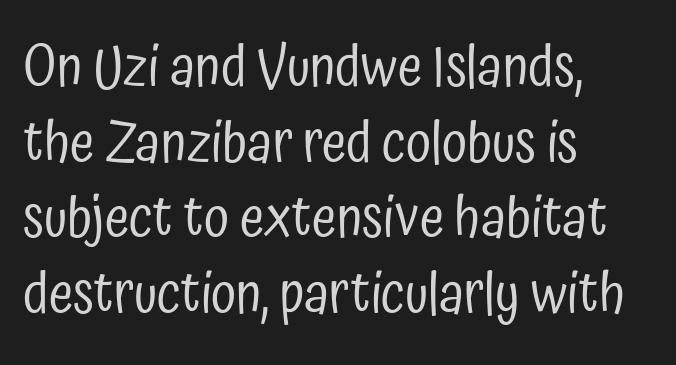
A typesetter would call this proportional, since set widths differ per character. The font is comparable to plain body text, perhaps lighter. How would I describe the line gaps? Plain and ordinary. The font family rendered here belongs to the sans-serif group. Ordinary non-slanted type is in use.
